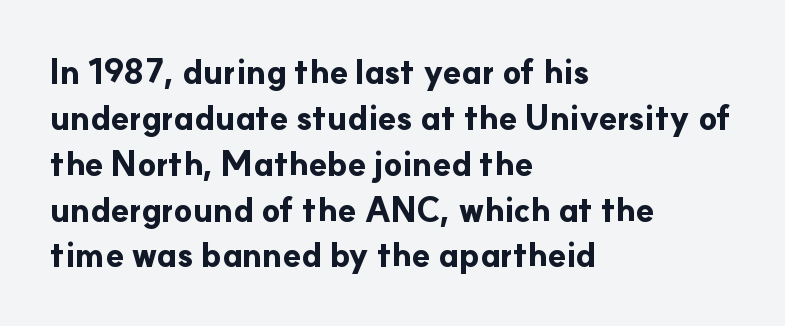
A clean baseline with only descenders dipping below it. The type is set solid horizontally, with unmodified tracking. The paragraph shown leans on its left margin. Ascenders rise straight up at ninety degrees.
